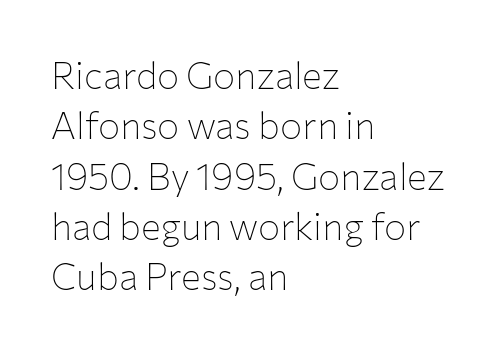
{"serif": "no", "italic": "no", "bold": "no", "weight": "thin", "width": "normal", "stroke_contrast": "low", "x_height": "medium", "monospaced": "no", "underline": "no", "align": "left", "line_spacing": "normal", "line_spacing_ratio": 1.36, "letter_spacing": "normal", "letter_spacing_em": 0.0, "glyph_px": 37}
